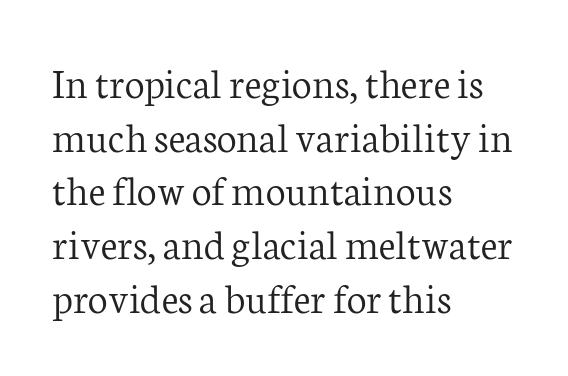
Note the varied advance widths — an 'i' is clearly narrower than an 'm'. Teacher's note: observe the even left margin — that is flush-left alignment. In terms of posture, this sample is upright. Honestly, the letter spacing is just normal — you wouldn't notice it.
